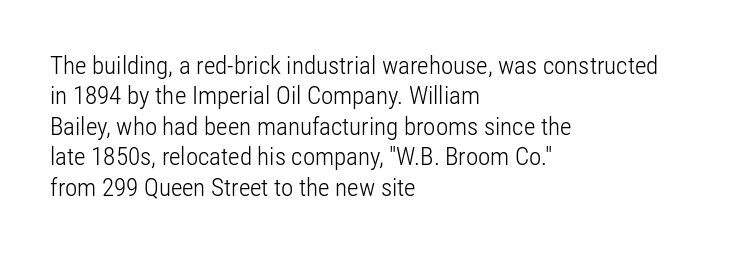
Q: Is the text bold? A: No.
Q: Is the text italic (slanted)? A: No, it is upright.
Q: Is the text underlined? A: No.
Q: How is the paragraph aligned? A: Left-aligned.
Q: Is the spacing between letters normal or unusually wide? A: Normal.
